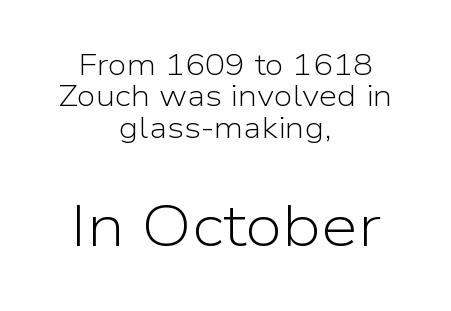
Q: Is the text bold? A: No.
Q: Is the text italic (slanted)? A: No, it is upright.
Q: Is the typeface a serif or a sans-serif typeface? A: Sans-serif.
Q: Is the text underlined? A: No.
Q: How is the paragraph aligned? A: Centered.
Q: Is the spacing between letters normal or unusually wide? A: Normal.
Q: Is the spacing between lines tight, normal or loose? A: Tight.
Q: Which block of text is set in a larger size, the first (top) or the second (bottom)? A: The second (bottom) one.
Q: Width (condensed, normal, or wide)? A: Normal.
Q: Stroke contrast? A: Low.
Q: x-height? A: Medium.
Q: Monospaced? A: No.
